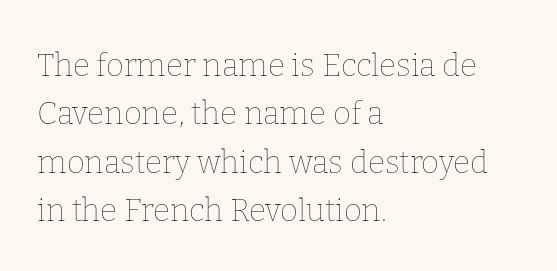
Does extra space separate the letters? No, they use regular spacing. Character widths vary here, with narrow letters taking less room than wide ones. Stroke mass is kept to a normal reading level or below. The compositor pushed each line to the left boundary. The gap between lines stays unmarked.
